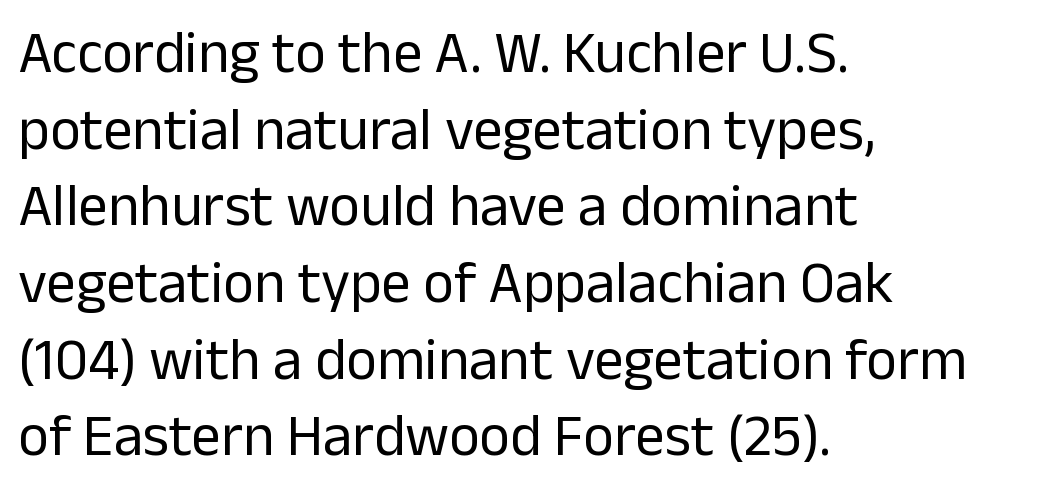
What kind of face is this? One without serifs — a sans. The designer left line spacing at the default. Descenders are the only things crossing below the line. The ragged edge is on the right, which tells us the setting is flush left. Think standard paragraph weight, or any step lighter than that.
